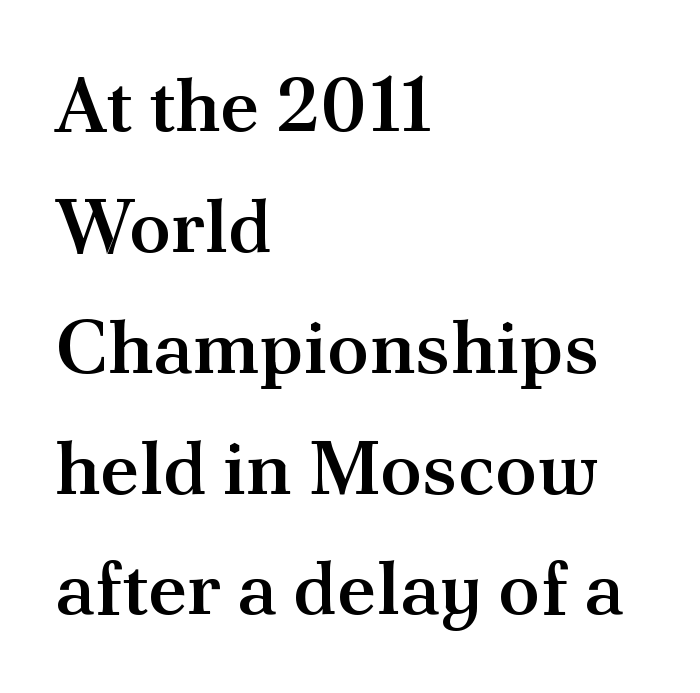
Old-style or modern, the face here clearly has serifs. One glance says typical: line gaps are just what's usual. Note the varied advance widths — an 'i' is clearly narrower than an 'm'. The typography opts for an upright posture over an oblique one. Typeset ragged right — the left edge is the straight one.
